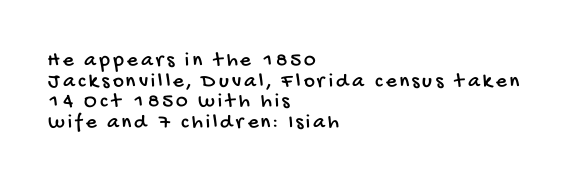
The image shows 21 px text type; set left-aligned, tight line spacing (0.98x), not underlined.
